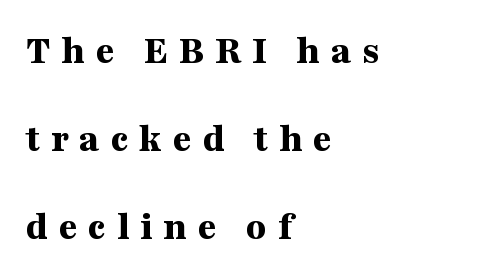
Each letter's strokes conclude with small projecting serifs. The zone under the glyphs is completely vacant. Here the designer chose a conventional face with non-uniform glyph widths. Leading is clearly above the norm, producing a sparse column.
